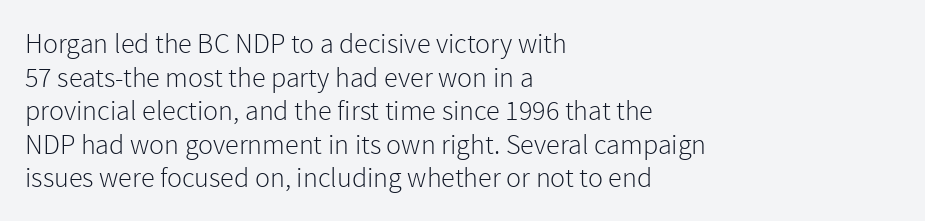
Style check: upright. The typeface has the unassuming heft of standard copy or less. Tracking here is standard; glyphs follow each other at the usual distance. Check the space under the baseline: it is left empty. Think of a printed novel: that variable character pitch is what you see here.
